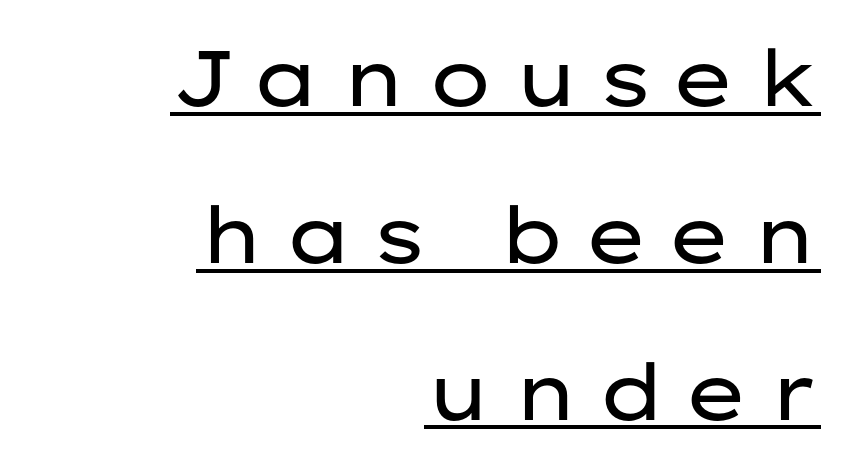
{"serif": "no", "italic": "no", "bold": "no", "weight": "regular", "width": "wide", "stroke_contrast": "low", "x_height": "medium", "monospaced": "no", "underline": "yes", "align": "right", "line_spacing": "loose", "line_spacing_ratio": 2.01, "letter_spacing": "wide", "letter_spacing_em": 0.23, "glyph_px": 78}
